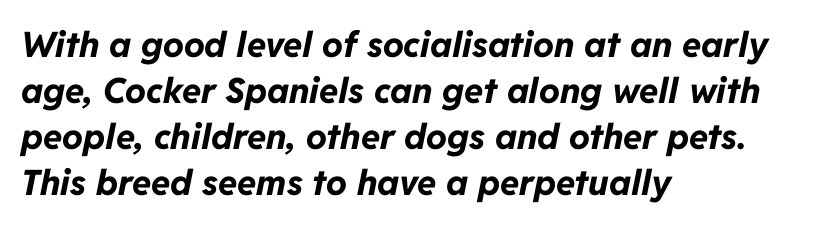
{"italic": "yes", "lean": "right", "slant_degrees": 11, "bold": "yes", "weight": "bold", "width": "normal", "stroke_contrast": "low", "x_height": "medium", "monospaced": "no", "underline": "no", "align": "left", "line_spacing": "normal", "line_spacing_ratio": 1.31, "letter_spacing": "normal", "letter_spacing_em": 0.0, "glyph_px": 35}
